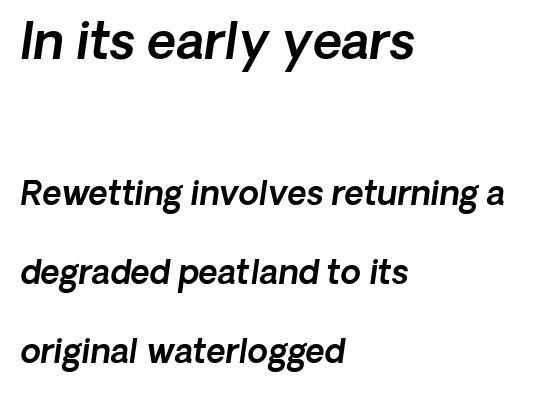
{"italic": "yes", "lean": "right", "slant_degrees": 8, "width": "normal", "x_height": "medium", "monospaced": "no", "underline": "no", "align": "left", "line_spacing": "loose", "line_spacing_ratio": 2.39, "letter_spacing": "normal", "letter_spacing_em": 0.0, "larger_block": "first", "size_ratio": 1.52, "glyph_px": 50}
